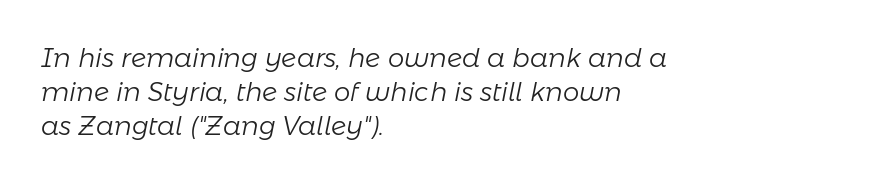
{"italic": "yes", "lean": "right", "slant_degrees": 11, "bold": "no", "underline": "no", "align": "left", "line_spacing": "normal", "line_spacing_ratio": 1.31, "letter_spacing": "normal", "letter_spacing_em": 0.0, "glyph_px": 26}
